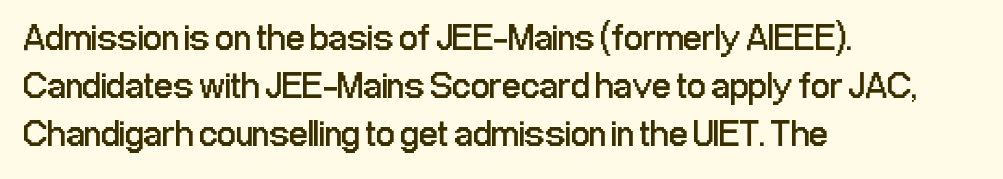
Horizontally, the lines are justified to the leading edge only. Nothing sits at the stroke ends, so this counts as sans-serif. Weight class: somewhere from thin through regular. Italic? Not at all — the glyphs are vertical. Between one letter and the next there's only the usual sliver of space.
